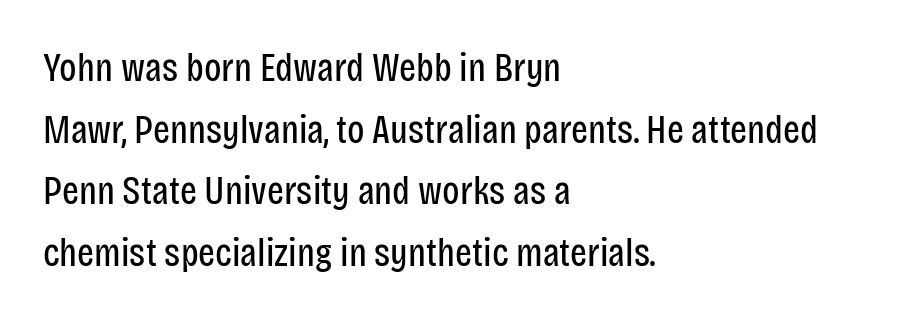
The image shows 40 px regular-weight, condensed sans-serif type, upright; set left-aligned, normal line spacing (1.54x), normal letter spacing, not underlined; low stroke contrast and a large x-height.
